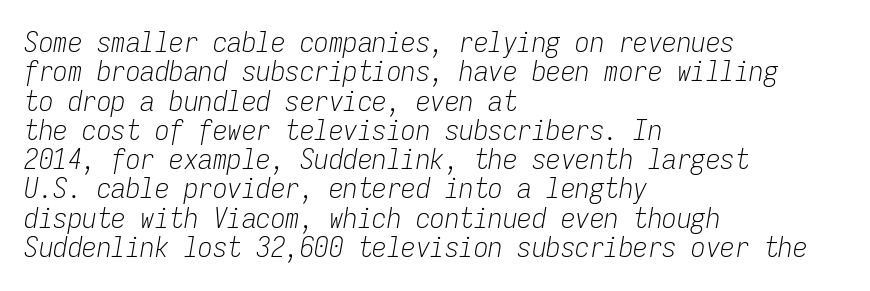
{"italic": "yes", "lean": "right", "slant_degrees": 9, "bold": "no", "weight": "light", "width": "condensed", "stroke_contrast": "low", "x_height": "medium", "monospaced": "yes", "underline": "no", "align": "left", "line_spacing": "tight", "line_spacing_ratio": 1.01, "letter_spacing": "normal", "letter_spacing_em": 0.0, "glyph_px": 29}
